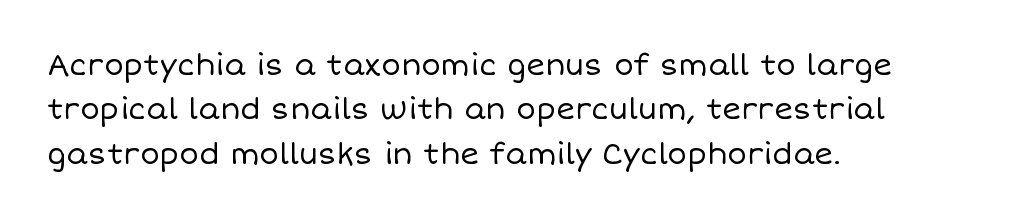
{"italic": "no", "bold": "no", "weight": "regular", "width": "normal", "stroke_contrast": "low", "x_height": "large", "monospaced": "no", "underline": "no", "align": "left", "line_spacing": "normal", "line_spacing_ratio": 1.53, "letter_spacing": "normal", "letter_spacing_em": 0.0, "glyph_px": 29}
